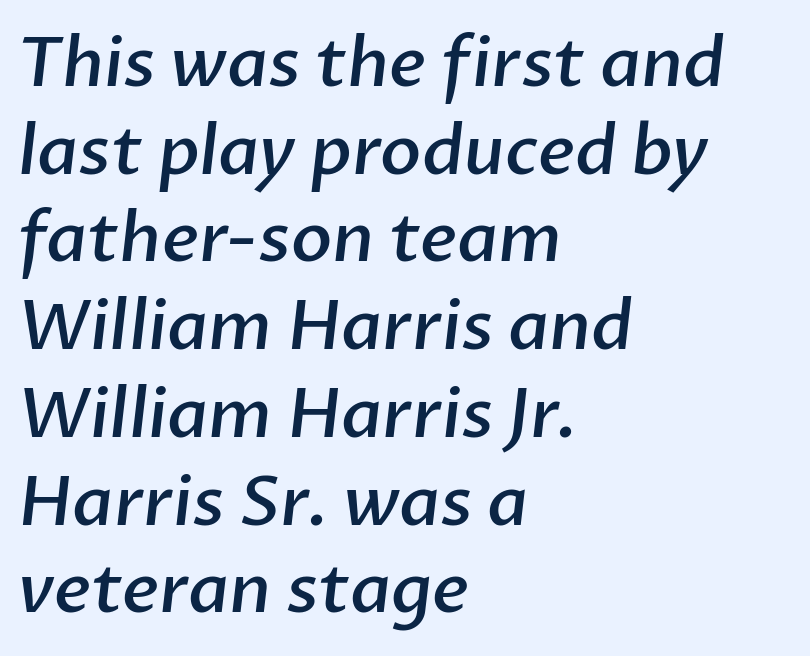
{"serif": "no", "bold": "semi", "weight": "semibold", "width": "normal", "stroke_contrast": "low", "x_height": "medium", "monospaced": "no", "underline": "no", "align": "left", "line_spacing": "normal", "line_spacing_ratio": 1.29, "letter_spacing": "normal", "letter_spacing_em": 0.0, "glyph_px": 68}
